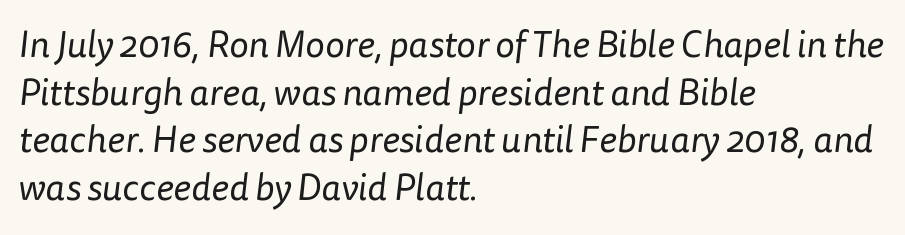
Regular leading. The characters display no serif detailing; their extremities are plain. The setting favours the left margin, as ordinary paragraphs usually do. Inter-character spacing is left at the font's built-in metrics. This reads as an unemphasized weight, regular at the heaviest. Underlining? Definitely not there.
